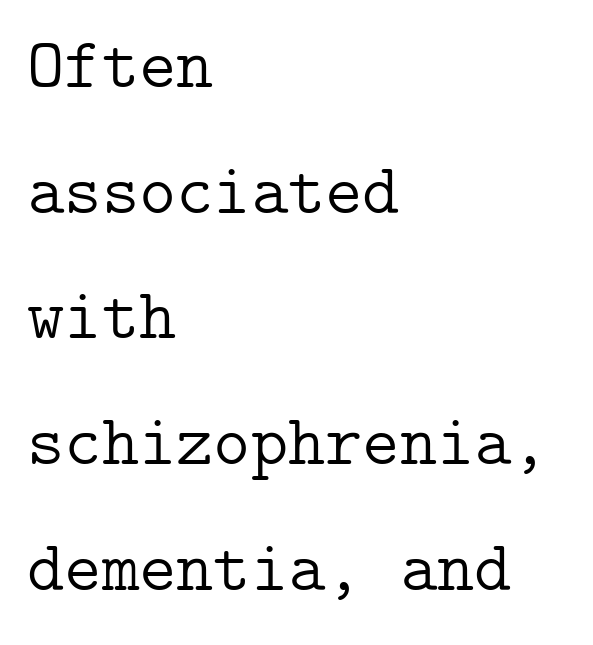
Q: Is the text bold? A: No.
Q: Is the text italic (slanted)? A: No, it is upright.
Q: Is the typeface a serif or a sans-serif typeface? A: Serif.
Q: Is the text underlined? A: No.
Q: How is the paragraph aligned? A: Left-aligned.
Q: Is the spacing between letters normal or unusually wide? A: Normal.
Q: Width (condensed, normal, or wide)? A: Normal.
Q: Stroke contrast? A: Low.
Q: x-height? A: Medium.
